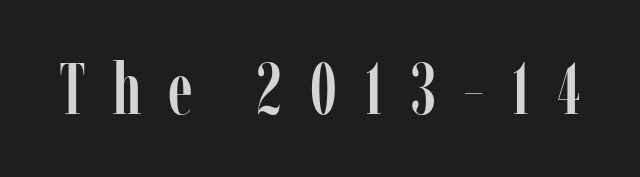
{"serif": "yes", "italic": "no", "width": "condensed", "stroke_contrast": "low", "x_height": "medium", "monospaced": "no", "underline": "no", "letter_spacing": "wide", "letter_spacing_em": 0.36, "glyph_px": 72}
